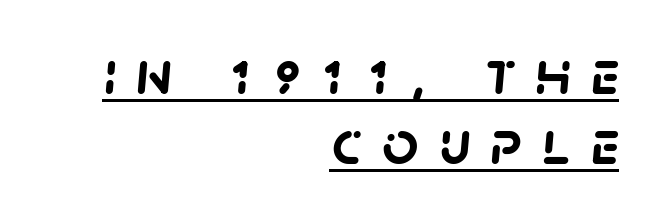
The image shows 63 px semibold sans-serif type; set right-aligned, tight line spacing (1.11x), unusually wide letter spacing (+0.32 em), underlined; low stroke contrast and a large x-height.
